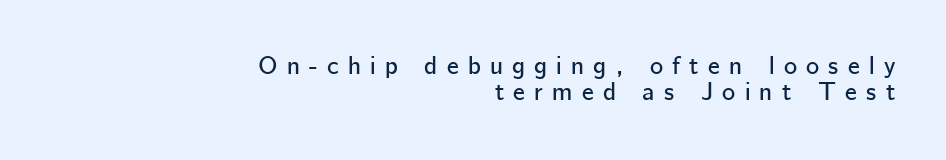
The image shows 25 px text type, upright; set right-aligned, tight line spacing (1.04x), unusually wide letter spacing (+0.37 em), not underlined.
